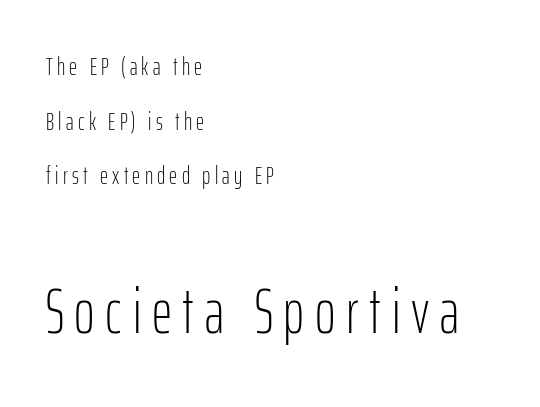
Q: Is the text bold? A: No.
Q: Is the text italic (slanted)? A: No, it is upright.
Q: Is the typeface a serif or a sans-serif typeface? A: Sans-serif.
Q: Is the text underlined? A: No.
Q: How is the paragraph aligned? A: Left-aligned.
Q: Is the spacing between lines tight, normal or loose? A: Loose.
Q: Which block of text is set in a larger size, the first (top) or the second (bottom)? A: The second (bottom) one.
Q: Width (condensed, normal, or wide)? A: Condensed.
Q: Stroke contrast? A: Low.
Q: x-height? A: Medium.
Q: Monospaced? A: No.
